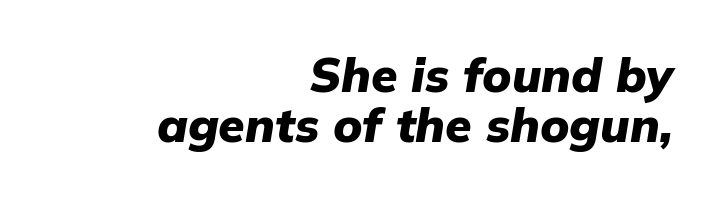
The image shows 48 px heavy type, italic (leaning right); set right-aligned, tight line spacing (1.05x), normal letter spacing, not underlined; low stroke contrast and a medium x-height.
